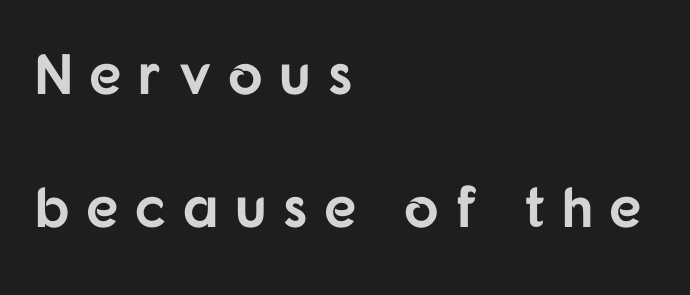
Only glyphs here, with clear space below each row. The face used here is proportionally spaced, like ordinary book or web type. Bold? Absolutely — the strokes are thick and heavy. A great deal of white space separates one row of letters from the next. The text was rendered using a sans face with plain stroke endings.
